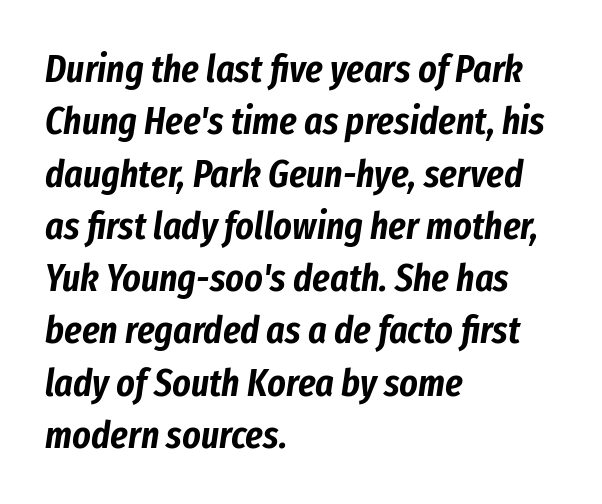
Yep, that's italic — everything's leaning. Alignment: flush left. Nobody touched the tracking dial on this one. If you measured baseline to baseline, you'd find a middling distance.
